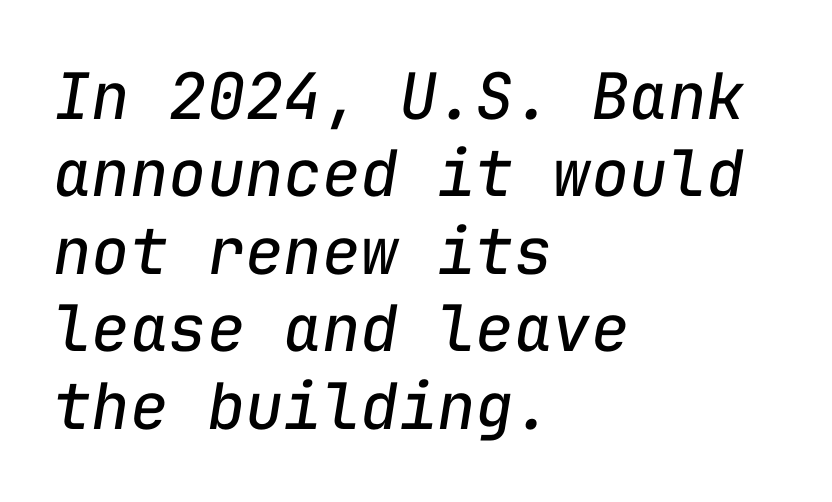
{"italic": "yes", "lean": "right", "slant_degrees": 9, "bold": "no", "weight": "regular", "width": "normal", "stroke_contrast": "low", "x_height": "medium", "monospaced": "yes", "underline": "no", "align": "left", "line_spacing_ratio": 1.21, "letter_spacing": "normal", "letter_spacing_em": 0.0, "glyph_px": 64}
